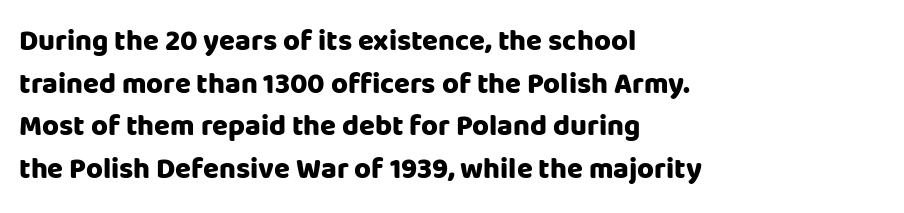
{"serif": "no", "italic": "no", "bold": "yes", "weight": "heavy", "width": "normal", "stroke_contrast": "low", "x_height": "large", "monospaced": "no", "underline": "no", "align": "left", "line_spacing": "normal", "line_spacing_ratio": 1.47, "letter_spacing": "normal", "letter_spacing_em": 0.0, "glyph_px": 29}
